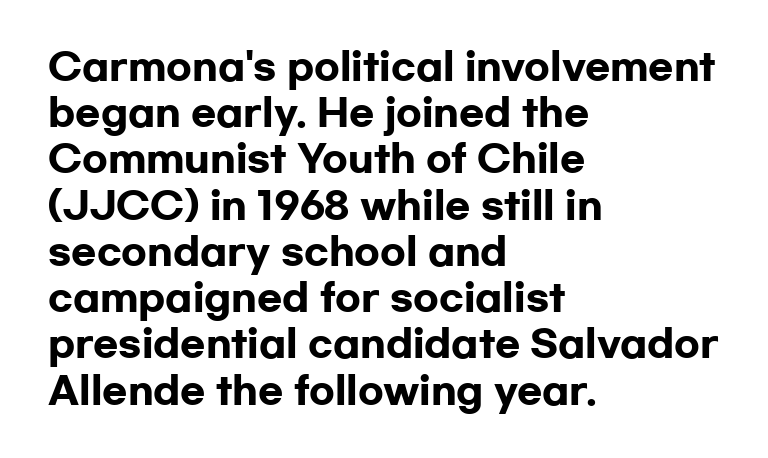
The image shows 37 px heavy, wide sans-serif type, upright; set left-aligned, normal line spacing (1.25x), normal letter spacing, not underlined; low stroke contrast and a medium x-height.
